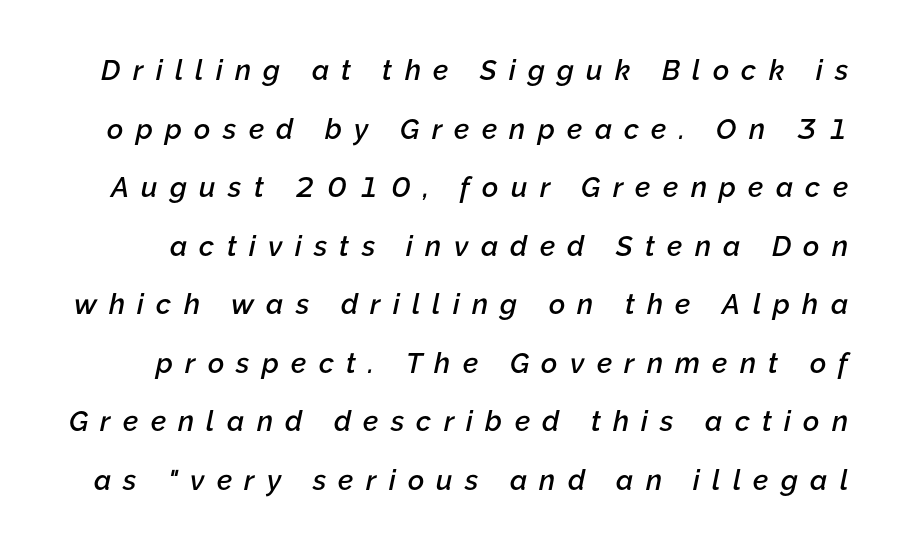
Compared with an ordinary text face, these strokes are moderately heavier — a semibold. Do the characters align in a grid? No, the font is proportional. Horizontal bands of white between lines are thick stripes. The lettering tilts uniformly, giving the passage an italic look.
